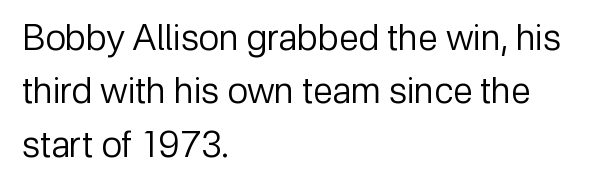
{"serif": "no", "italic": "no", "bold": "no", "weight": "regular", "width": "normal", "stroke_contrast": "low", "x_height": "medium", "monospaced": "no", "underline": "no", "align": "left", "line_spacing": "normal", "line_spacing_ratio": 1.48, "letter_spacing": "normal", "letter_spacing_em": 0.0, "glyph_px": 36}
